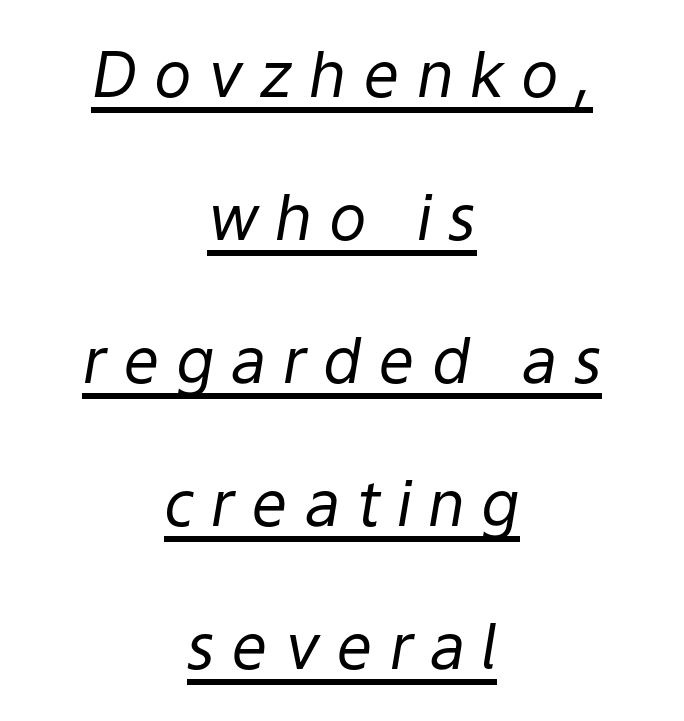
One glance says open: line gaps are wider than usual. Like a heading marked for emphasis, these lines bear an underscore. Tracking value appears strongly positive — letters spread wide. Weight: not bold — regular or lighter. The passage is arranged like a title page — every line centered. Characters are canted at an angle relative to the baseline's perpendicular.
